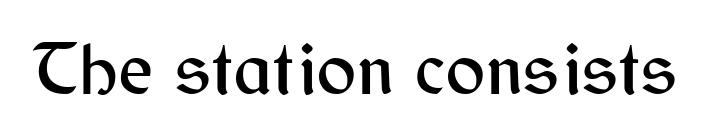
A typesetter would label this face a sans. Words float on clear page, feet unadorned. This sample has the flowing, uneven cadence of proportional lettering. Upright lettering throughout. Each word holds together tightly as a unit, with standard inter-letter gaps.
